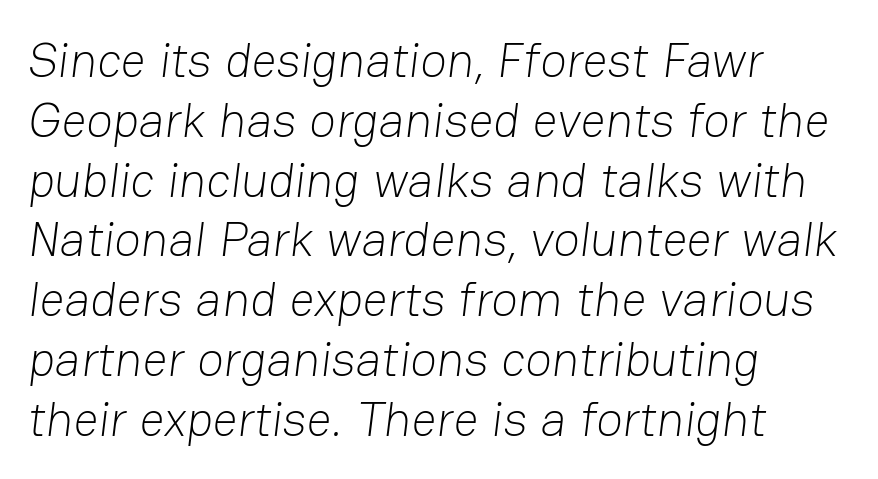
Q: Is the text bold? A: No.
Q: Is the typeface a serif or a sans-serif typeface? A: Sans-serif.
Q: Is the text underlined? A: No.
Q: How is the paragraph aligned? A: Left-aligned.
Q: Is the spacing between letters normal or unusually wide? A: Normal.
Q: Width (condensed, normal, or wide)? A: Normal.
Q: Stroke contrast? A: Low.
Q: x-height? A: Medium.
Q: Monospaced? A: No.
